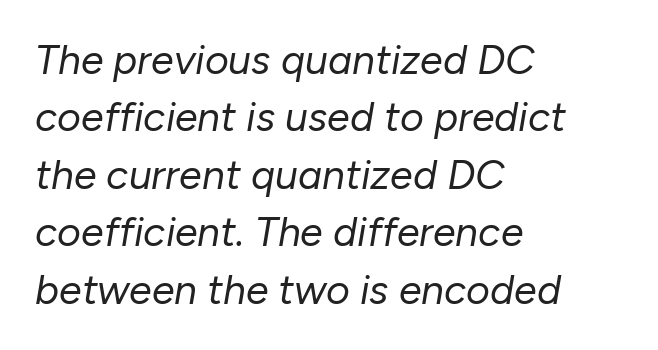
Glyph-to-glyph distance matches everyday printed text. The text carries the slant typical of an italic or oblique font. Descenders hang freely into open space. All the whitespace from short lines collects on the right. Letters have the restrained weight of plain body copy at most.
